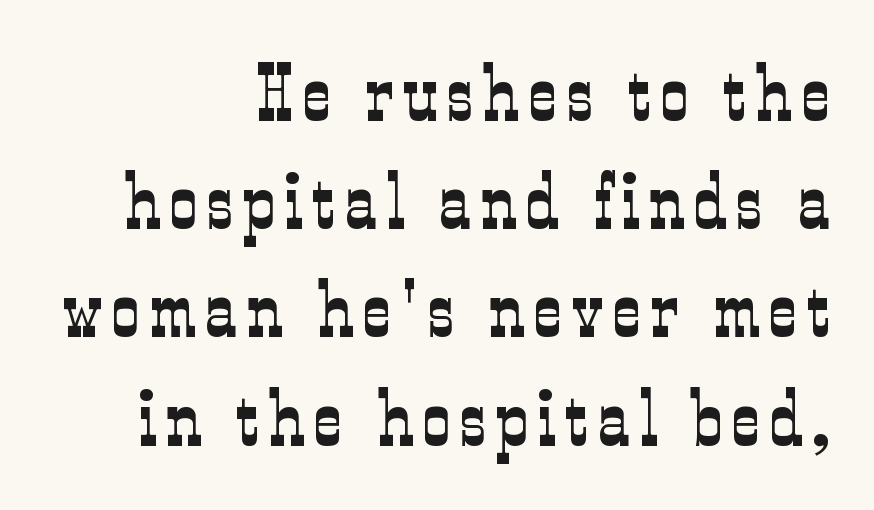
Each line ends at the same right margin while the left side varies. No heavy texture on the line: the type isn't bold. Here the designer chose a conventional face with non-uniform glyph widths. You can tell it's not italic because the verticals are truly vertical. This block has exactly the height ordinary leading produces.
